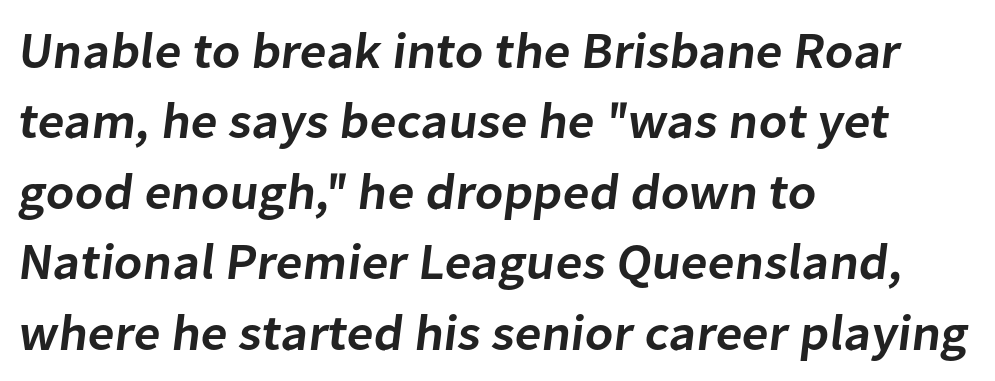
{"serif": "no", "bold": "semi", "weight": "semibold", "width": "normal", "stroke_contrast": "low", "x_height": "medium", "monospaced": "no", "underline": "no", "align": "left", "line_spacing": "normal", "line_spacing_ratio": 1.38, "letter_spacing": "normal", "letter_spacing_em": 0.0, "glyph_px": 51}
